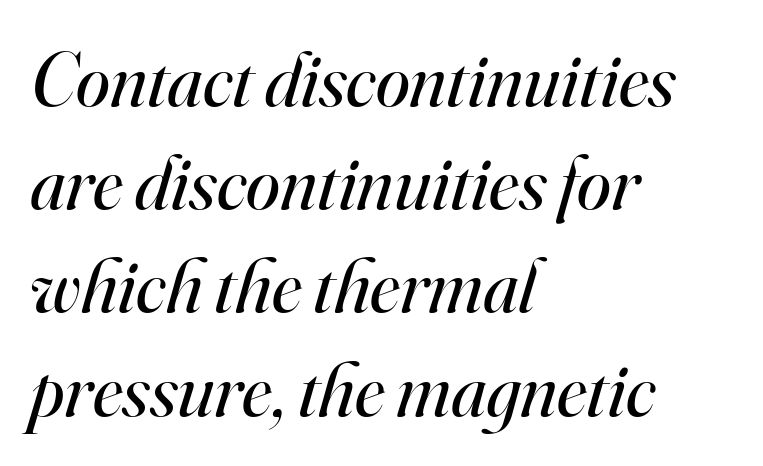
{"serif": "yes", "italic": "yes", "lean": "right", "slant_degrees": 16, "bold": "no", "weight": "regular", "width": "normal", "stroke_contrast": "high", "x_height": "small", "monospaced": "no", "underline": "no", "align": "left", "line_spacing": "normal", "line_spacing_ratio": 1.34, "letter_spacing": "normal", "letter_spacing_em": 0.0, "glyph_px": 77}
